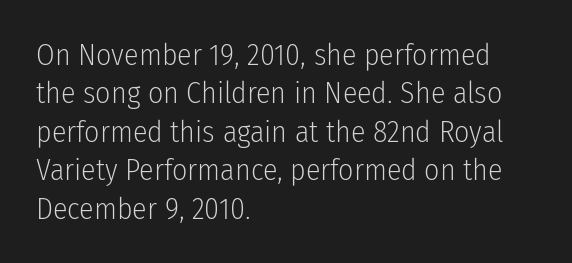
The image shows 30 px light, condensed sans-serif type, upright; set left-aligned, normal line spacing (1.28x), normal letter spacing, not underlined; low stroke contrast and a medium x-height.
